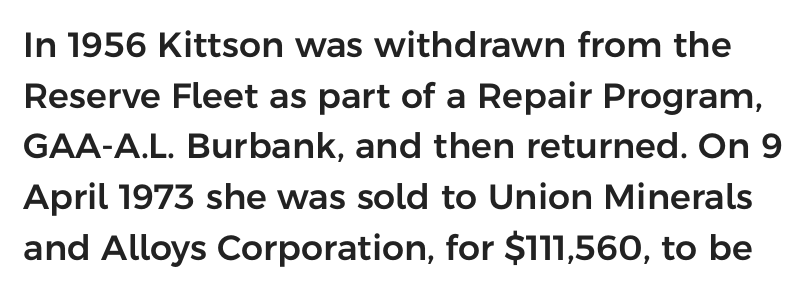
{"serif": "no", "italic": "no", "width": "normal", "stroke_contrast": "low", "x_height": "medium", "monospaced": "no", "underline": "no", "line_spacing": "normal", "line_spacing_ratio": 1.45, "letter_spacing": "normal", "letter_spacing_em": 0.0, "glyph_px": 35}
